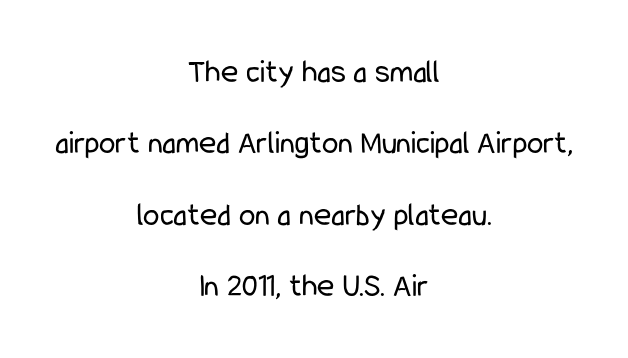
{"serif": "no", "italic": "no", "bold": "no", "weight": "regular", "width": "condensed", "stroke_contrast": "low", "x_height": "medium", "monospaced": "no", "underline": "no", "align": "center", "line_spacing": "loose", "line_spacing_ratio": 2.16, "letter_spacing": "normal", "letter_spacing_em": 0.0, "glyph_px": 33}
